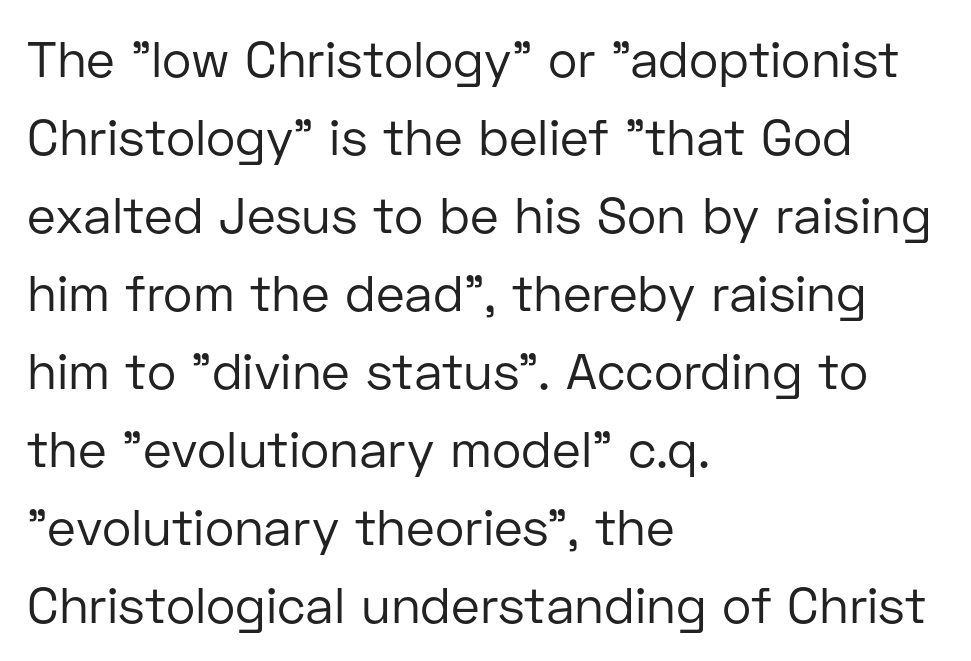
If you measured baseline to baseline, you'd find a middling distance. Is the letter spacing exaggerated? No — it looks like the ordinary default. These lines stack with their left ends in a neat column. Grotesque or geometric, the face here clearly has no serifs. Stems here are at most as thick as an everyday book face. The letters stand upright; this is a roman face.
